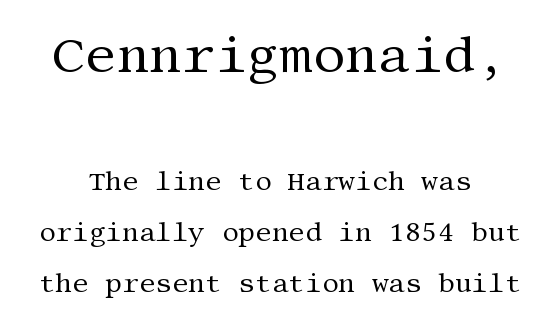
Letters have the restrained weight of plain body copy at most. The type family on display is of the serif kind. In terms of leading, this rendering errs on the spacious side. Reading down the block, each line starts at a different indent, mirrored at its end. In terms of letterspacing, this is plain default setting.
